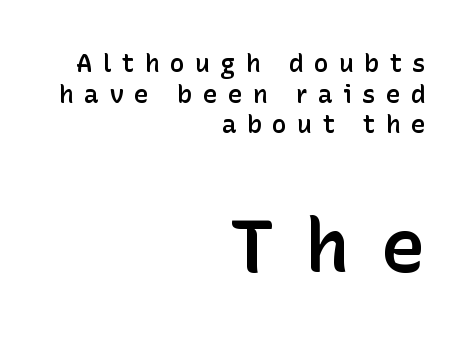
The image shows 75 px semibold sans-serif type, upright; set right-aligned, line spacing 1.23x, unusually wide letter spacing (+0.41 em), not underlined; the second (bottom) block is 3.0x larger; low stroke contrast and a medium x-height.
